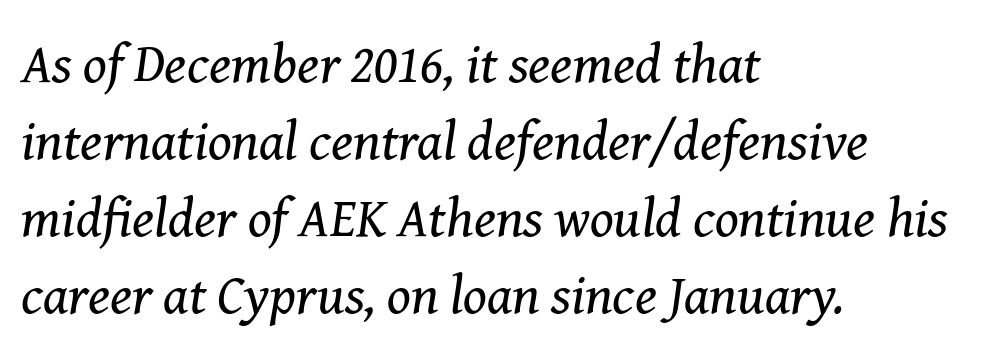
{"serif": "yes", "italic": "yes", "lean": "right", "slant_degrees": 8, "bold": "no", "weight": "regular", "width": "normal", "stroke_contrast": "medium", "x_height": "medium", "monospaced": "no", "underline": "no", "align": "left", "line_spacing": "normal", "line_spacing_ratio": 1.4, "letter_spacing": "normal", "letter_spacing_em": 0.0, "glyph_px": 55}
